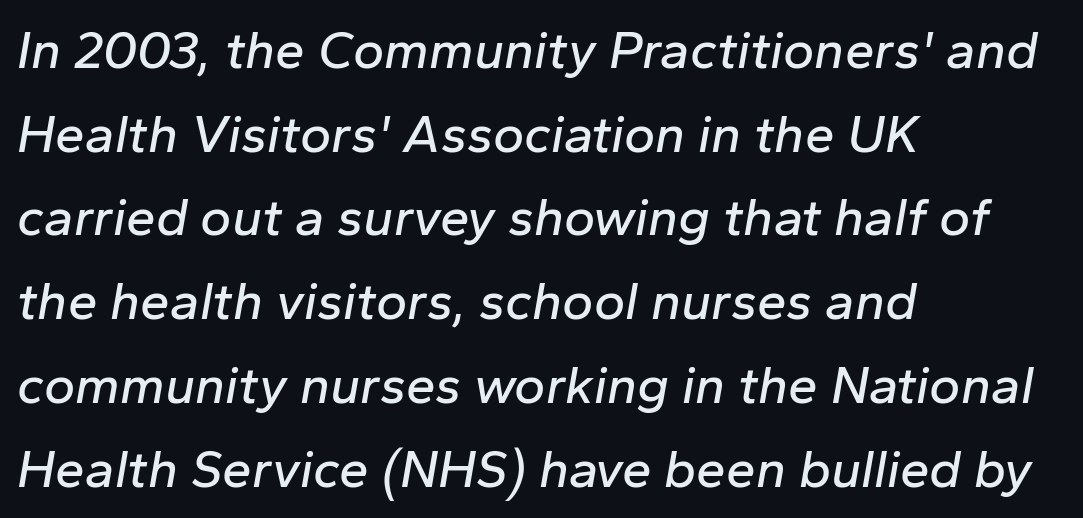
The gap between lines stays unmarked. Spacing verdict: proportional, widths tailored to each character. All the whitespace from short lines collects on the right. In terms of posture, this sample is oblique. What's the leading like? Ordinary, nothing unusual. What stands out about the letter spacing? Nothing — it is the standard amount.
